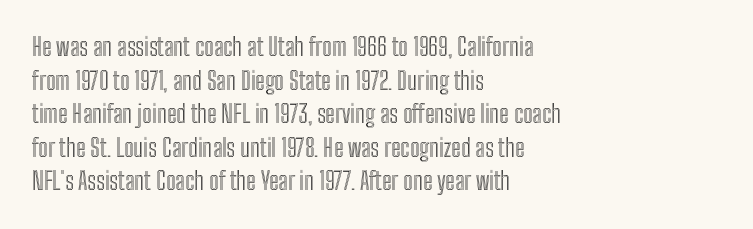
Leading matches the norm, producing a regular column. Every stem runs plumb, perpendicular to the baseline. Underline: absent. In CSS terms this would be text-align: left. Here the glyphs are tracked normally, forming tight word shapes.
